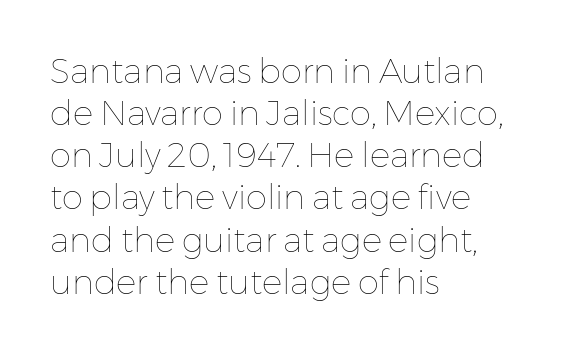
Q: Is the text bold? A: No.
Q: Is the text italic (slanted)? A: No, it is upright.
Q: Is the text underlined? A: No.
Q: How is the paragraph aligned? A: Left-aligned.
Q: Is the spacing between letters normal or unusually wide? A: Normal.
Q: Width (condensed, normal, or wide)? A: Normal.
Q: Stroke contrast? A: Low.
Q: x-height? A: Medium.
Q: Monospaced? A: No.
